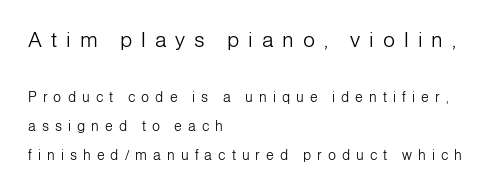
{"italic": "no", "bold": "no", "underline": "no", "align": "left", "line_spacing": "loose", "line_spacing_ratio": 2.09, "letter_spacing": "wide", "letter_spacing_em": 0.43, "larger_block": "first", "size_ratio": 1.5, "glyph_px": 21}
